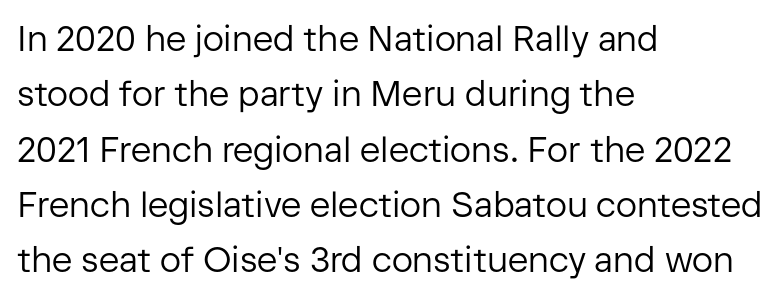
Q: Is the text bold? A: No.
Q: Is the text italic (slanted)? A: No, it is upright.
Q: Is the typeface a serif or a sans-serif typeface? A: Sans-serif.
Q: Is the text underlined? A: No.
Q: How is the paragraph aligned? A: Left-aligned.
Q: Is the spacing between letters normal or unusually wide? A: Normal.
Q: Is the spacing between lines tight, normal or loose? A: Normal.
Q: Width (condensed, normal, or wide)? A: Normal.
Q: Stroke contrast? A: Low.
Q: x-height? A: Medium.
Q: Monospaced? A: No.
